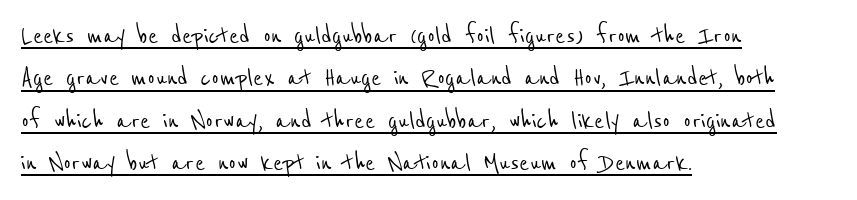
{"serif": "no", "width": "condensed", "stroke_contrast": "low", "x_height": "medium", "monospaced": "no", "underline": "yes", "align": "left", "line_spacing": "normal", "line_spacing_ratio": 1.41, "letter_spacing": "normal", "letter_spacing_em": 0.0, "glyph_px": 30}
